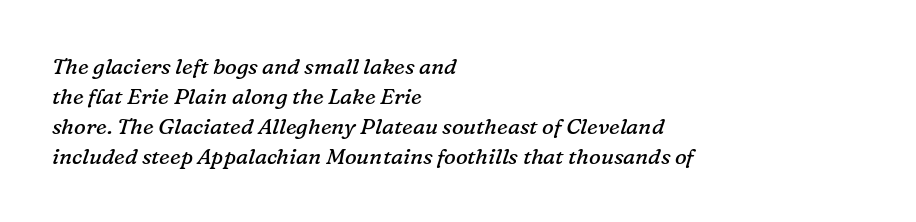
{"italic": "yes", "lean": "right", "slant_degrees": 16, "bold": "no", "underline": "no", "align": "left", "line_spacing": "normal", "line_spacing_ratio": 1.36, "letter_spacing": "normal", "letter_spacing_em": 0.0, "glyph_px": 22}
